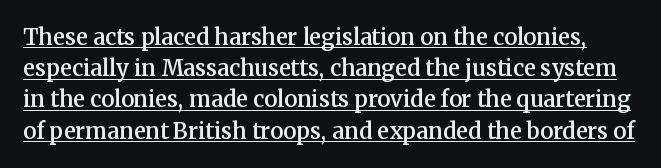
{"italic": "no", "bold": "semi", "underline": "yes", "line_spacing": "normal", "line_spacing_ratio": 1.42, "letter_spacing": "normal", "letter_spacing_em": 0.0, "glyph_px": 22}
